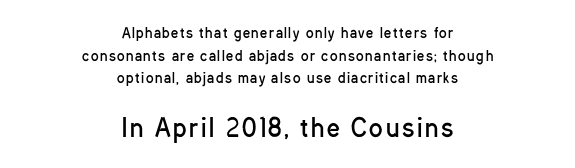
The image shows 25 px text type, upright; set centered, normal line spacing (1.62x), not underlined; the second (bottom) block is 1.79x larger.
